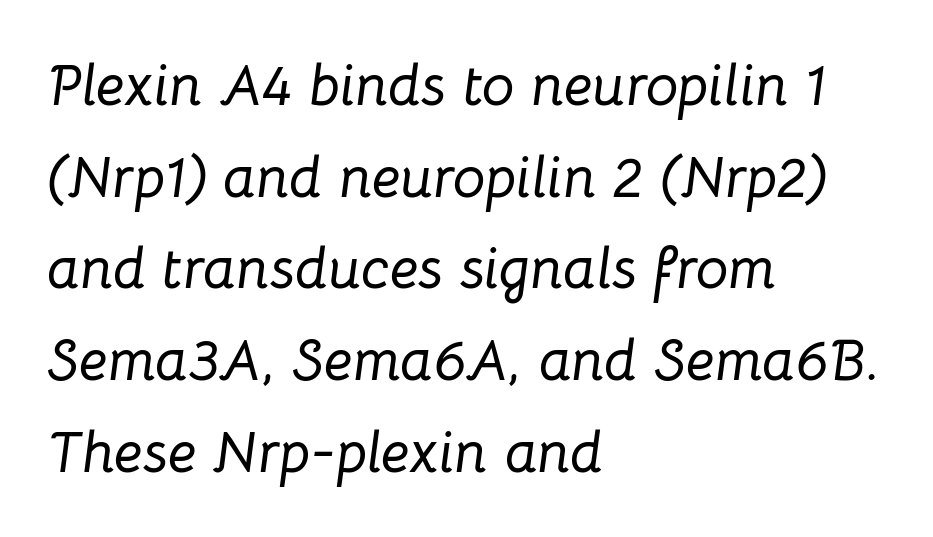
Q: Is the text italic (slanted)? A: Yes, it leans right by about 8 degrees.
Q: Is the text underlined? A: No.
Q: How is the paragraph aligned? A: Left-aligned.
Q: Is the spacing between letters normal or unusually wide? A: Normal.
Q: Is the spacing between lines tight, normal or loose? A: Normal.
Q: Width (condensed, normal, or wide)? A: Normal.
Q: Stroke contrast? A: Low.
Q: x-height? A: Medium.
Q: Monospaced? A: No.
